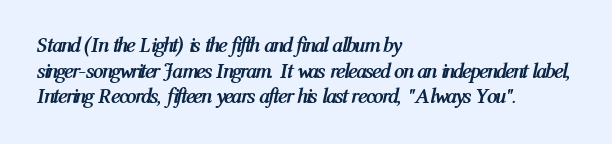
Q: Is the text bold? A: Yes.
Q: Is the text italic (slanted)? A: Yes, it leans right by about 12 degrees.
Q: Is the text underlined? A: No.
Q: How is the paragraph aligned? A: Left-aligned.
Q: Is the spacing between letters normal or unusually wide? A: Normal.
